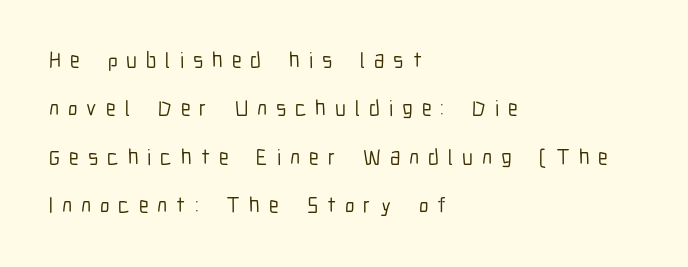
Is there any slant? The stems are plumb. Beneath every word, the page is bare. These lines stack with their left ends in a neat column. Short note: letters widely spaced.
